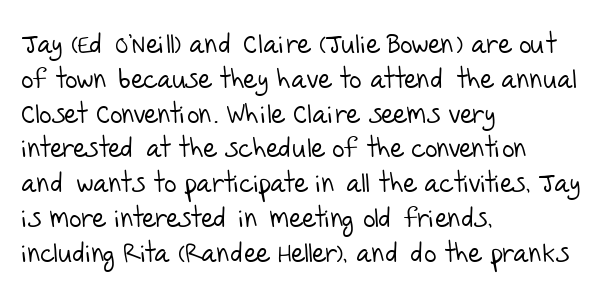
This rendering uses left alignment, leaving the right contour irregular. The cut favours lightness, reaching ordinary text weight at its darkest. Just letters on the line, the space beneath them empty. Inter-character spacing is left at the font's built-in metrics. Normally led — the rows are evenly, conventionally spaced.
